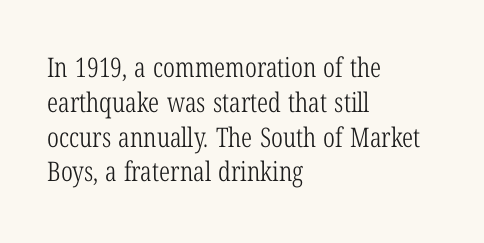
The image shows 27 px text type, upright; set left-aligned, normal line spacing (1.29x), normal letter spacing, not underlined.
